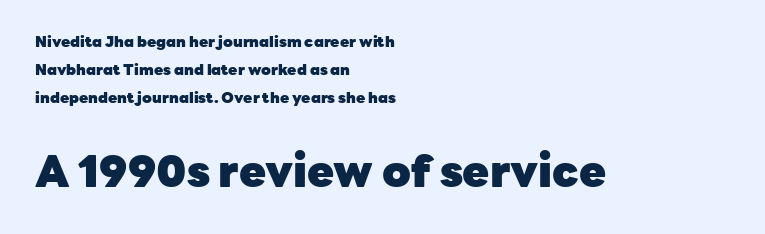
{"serif": "no", "italic": "no", "bold": "yes", "weight": "heavy", "width": "normal", "stroke_contrast": "low", "x_height": "medium", "monospaced": "no", "underline": "no", "align": "left", "line_spacing_ratio": 1.87, "letter_spacing": "normal", "letter_spacing_em": 0.0, "larger_block": "second", "size_ratio": 2.93, "glyph_px": 44}
